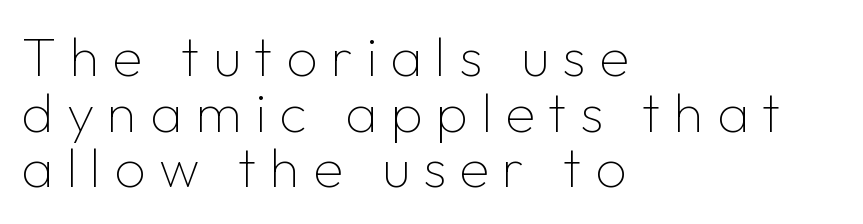
Vertically, the passage feels compressed, each row crowding the next. Proportional: the letters do not fall into vertical columns. Glyph-to-glyph distance is far greater than everyday printed text. Unbolded letterforms with no extra heft. The characters display no serif detailing; their extremities are plain.
